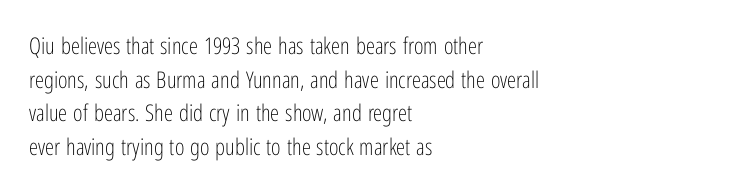
What stands out about the letter spacing? Nothing — it is the standard amount. Type without underlining. You can tell it's not italic because the verticals are truly vertical. Is there much room between lines? A standard amount, neither cramped nor airy.
